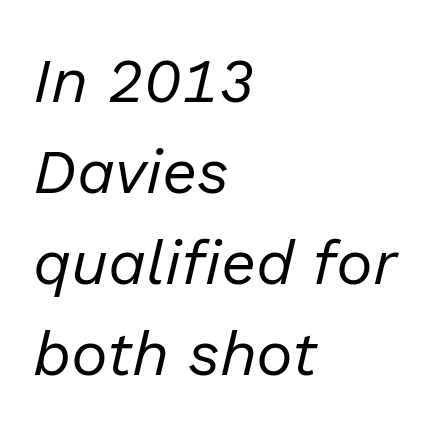
Q: Is the text bold? A: No.
Q: Is the text italic (slanted)? A: Yes, it leans right by about 13 degrees.
Q: Is the text underlined? A: No.
Q: How is the paragraph aligned? A: Left-aligned.
Q: Is the spacing between letters normal or unusually wide? A: Normal.
Q: Is the spacing between lines tight, normal or loose? A: Normal.
Q: Width (condensed, normal, or wide)? A: Normal.
Q: Stroke contrast? A: Low.
Q: x-height? A: Medium.
Q: Monospaced? A: No.
